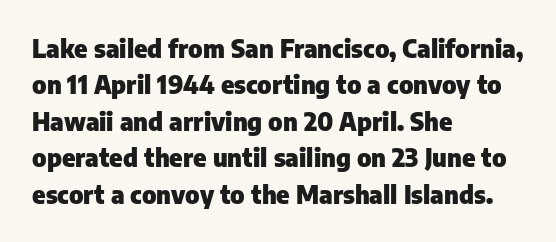
The image shows 25 px bold type, upright; set left-aligned, normal line spacing (1.46x), normal letter spacing, not underlined.
